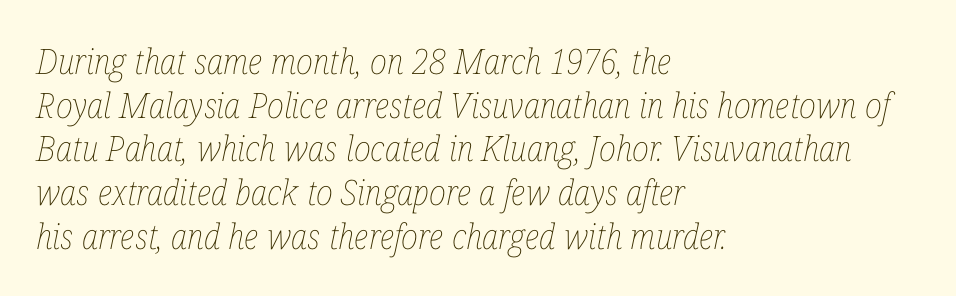
The image shows 35 px thin, condensed type, italic (leaning right); set left-aligned, normal line spacing (1.25x), normal letter spacing, not underlined; low stroke contrast and a medium x-height.
